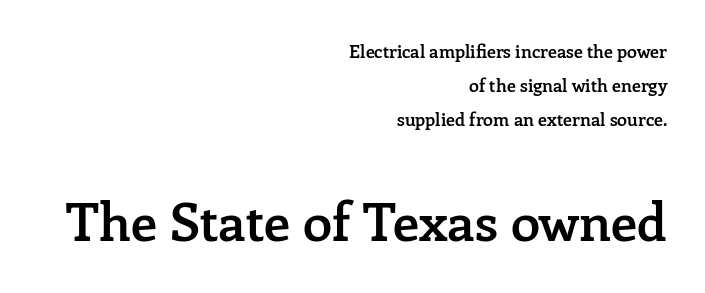
{"serif": "yes", "italic": "no", "bold": "semi", "weight": "semibold", "width": "normal", "stroke_contrast": "low", "x_height": "medium", "monospaced": "no", "underline": "no", "align": "right", "line_spacing": "loose", "line_spacing_ratio": 1.9, "letter_spacing": "normal", "letter_spacing_em": 0.0, "larger_block": "second", "size_ratio": 2.94, "glyph_px": 53}
